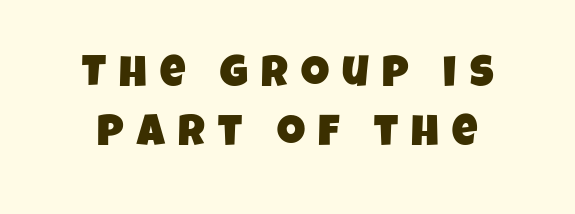
{"serif": "no", "width": "condensed", "stroke_contrast": "low", "x_height": "large", "monospaced": "no", "underline": "no", "line_spacing": "normal", "line_spacing_ratio": 1.34, "letter_spacing": "wide", "letter_spacing_em": 0.3, "glyph_px": 44}
